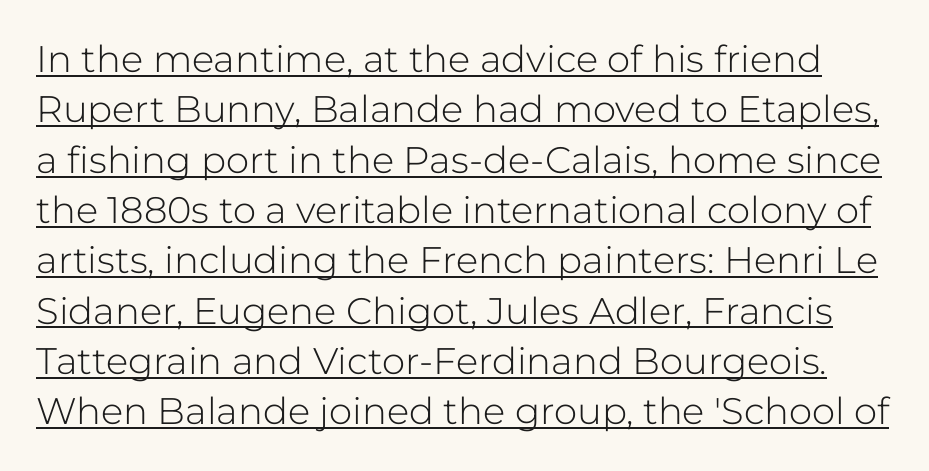
In terms of leading, this rendering sits right in the middle. Weight class: somewhere from thin through regular. Here the designer chose a conventional face with non-uniform glyph widths. Nope, not italic — everything's standing straight.
